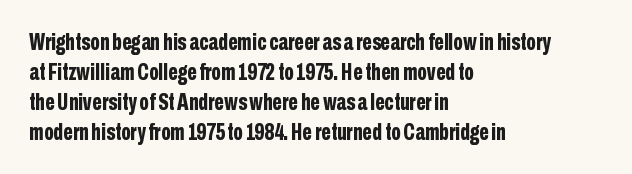
Designer's note — italics off, roman on. Clear beneath every line of the passage. Set as a true bold cut, around the 700 mark. How would I describe the line gaps? Plain and ordinary.
